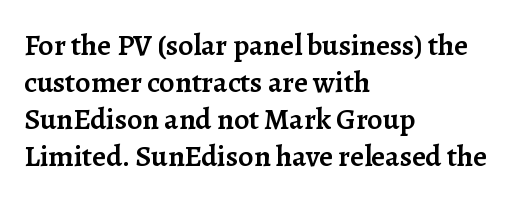
Q: Is the text bold? A: Semi-bold.
Q: Is the text italic (slanted)? A: No, it is upright.
Q: Is the typeface a serif or a sans-serif typeface? A: Serif.
Q: Is the text underlined? A: No.
Q: How is the paragraph aligned? A: Left-aligned.
Q: Is the spacing between letters normal or unusually wide? A: Normal.
Q: Width (condensed, normal, or wide)? A: Normal.
Q: Stroke contrast? A: Low.
Q: x-height? A: Medium.
Q: Monospaced? A: No.
